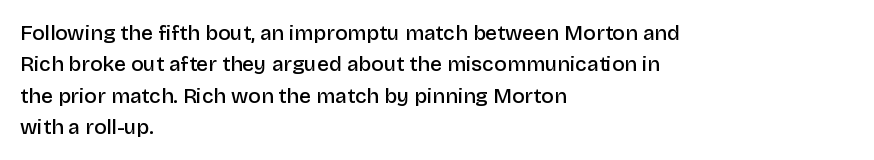
{"italic": "no", "bold": "semi", "underline": "no", "align": "left", "line_spacing": "normal", "line_spacing_ratio": 1.49, "letter_spacing": "normal", "letter_spacing_em": 0.0, "glyph_px": 21}
